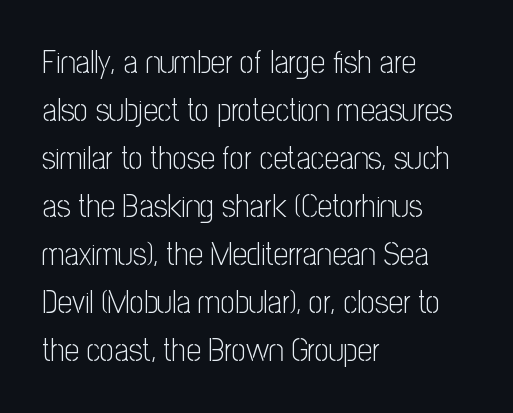
{"serif": "no", "italic": "no", "bold": "no", "weight": "light", "width": "condensed", "stroke_contrast": "low", "x_height": "medium", "monospaced": "no", "underline": "no", "align": "left", "line_spacing": "normal", "line_spacing_ratio": 1.5, "letter_spacing": "normal", "letter_spacing_em": 0.0, "glyph_px": 32}
